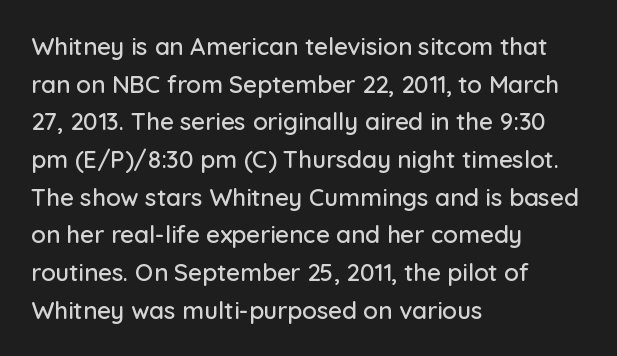
The image shows 24 px text type, upright; set left-aligned, normal line spacing (1.57x), normal letter spacing, not underlined.
